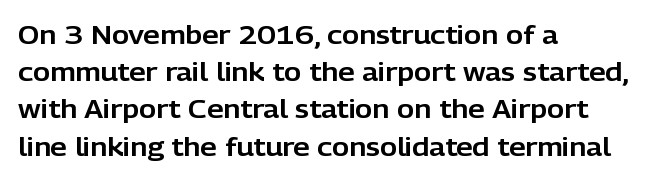
The image shows 26 px text type, upright; set left-aligned, normal line spacing (1.43x), normal letter spacing, not underlined.
